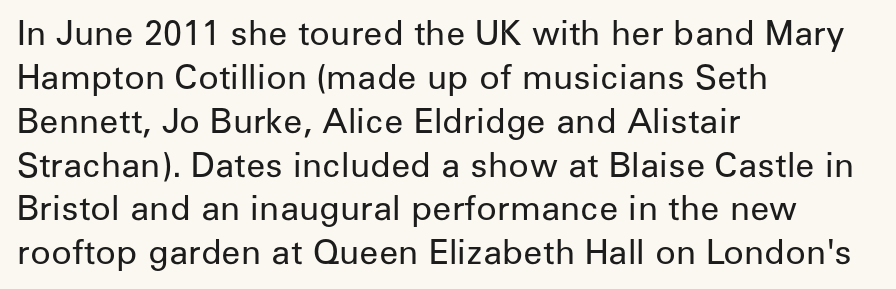
{"serif": "no", "italic": "no", "bold": "no", "weight": "regular", "width": "normal", "stroke_contrast": "low", "x_height": "medium", "monospaced": "no", "underline": "no", "align": "left", "line_spacing": "normal", "line_spacing_ratio": 1.29, "letter_spacing": "normal", "letter_spacing_em": 0.0, "glyph_px": 34}
